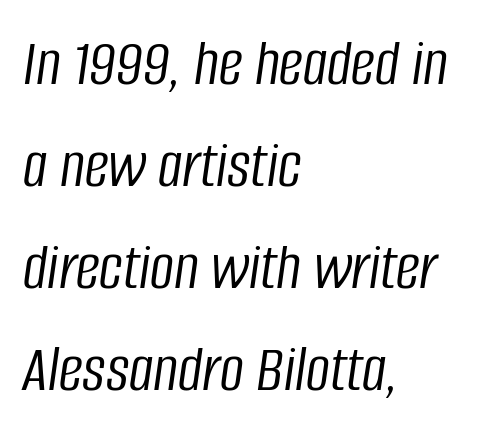
Q: Is the text bold? A: No.
Q: Is the text italic (slanted)? A: Yes, it leans right by about 8 degrees.
Q: Is the text underlined? A: No.
Q: How is the paragraph aligned? A: Left-aligned.
Q: Is the spacing between letters normal or unusually wide? A: Normal.
Q: Is the spacing between lines tight, normal or loose? A: Normal.
Q: Width (condensed, normal, or wide)? A: Condensed.
Q: Stroke contrast? A: Low.
Q: x-height? A: Large.
Q: Monospaced? A: No.
